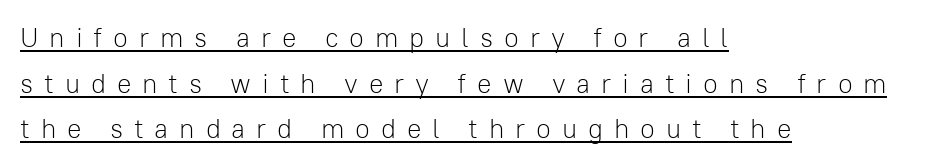
Q: Is the text bold? A: No.
Q: Is the text italic (slanted)? A: No, it is upright.
Q: Is the text underlined? A: Yes.
Q: How is the paragraph aligned? A: Left-aligned.
Q: Is the spacing between letters normal or unusually wide? A: Unusually wide.
Q: Is the spacing between lines tight, normal or loose? A: Normal.
